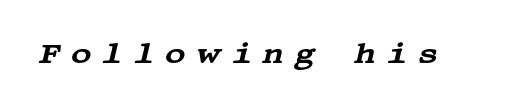
Serifs: yes, visible at the terminals of the letterforms. Bare-footed words on every line. Substantial extra tracking has been applied to these lines. The passage shown leans; its letterforms are oblique.
